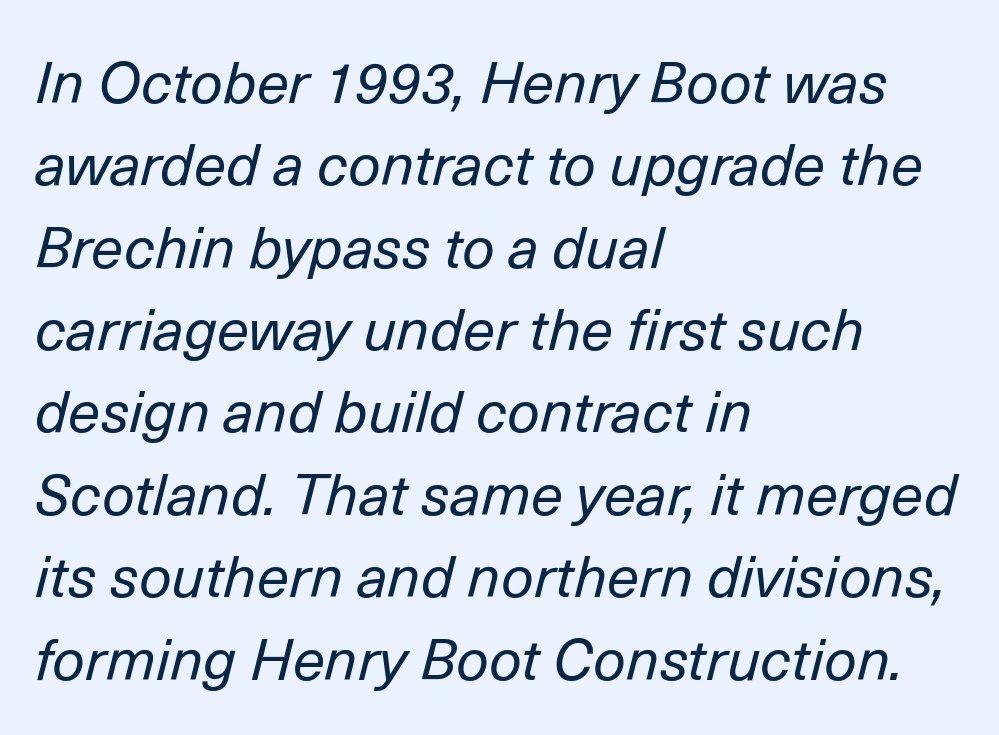
{"italic": "yes", "lean": "right", "slant_degrees": 14, "bold": "no", "weight": "regular", "width": "normal", "stroke_contrast": "low", "x_height": "medium", "monospaced": "no", "underline": "no", "align": "left", "line_spacing": "normal", "line_spacing_ratio": 1.42, "letter_spacing": "normal", "letter_spacing_em": 0.0, "glyph_px": 58}
